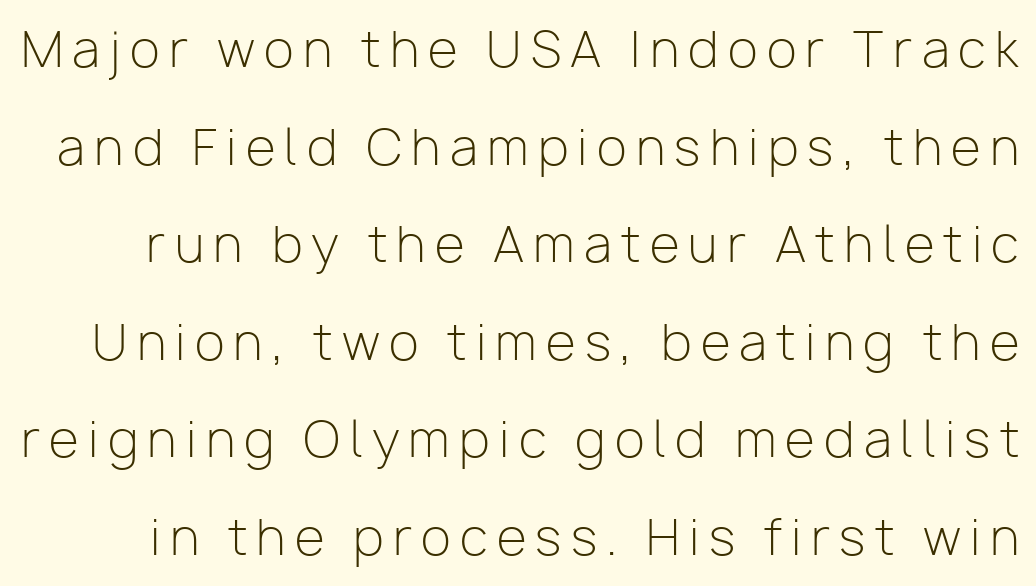
The type sits square on the baseline with zero lean. A light-to-regular cut is what we see here. Is this a fixed-width face? No — the glyphs have proportional, varying widths. Honestly, there is no underline to notice here at all.
